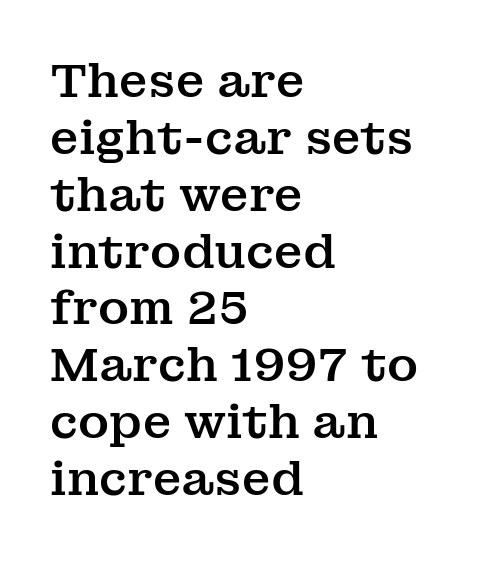
Beneath every word, the page is bare. Type style note: has serifs. Is the letter spacing exaggerated? No — it looks like the ordinary default. Line starts are locked; line ends wander.
